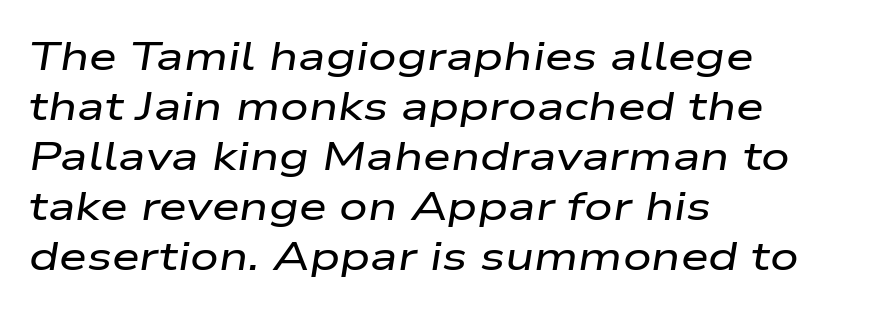
Honestly, the letter spacing is just normal — you wouldn't notice it. The face used here is proportionally spaced, like ordinary book or web type. If you drew a line through each stem, it would be angled. The vertical gap from one line to the next is medium.
